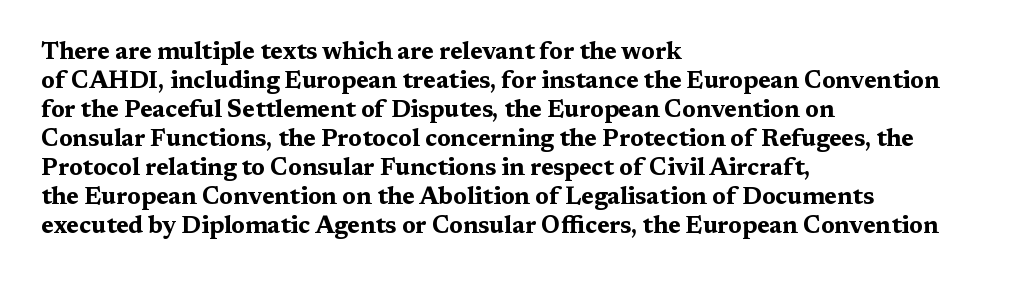
{"italic": "no", "bold": "yes", "underline": "no", "align": "left", "line_spacing_ratio": 1.21, "letter_spacing": "normal", "letter_spacing_em": 0.0, "glyph_px": 24}
